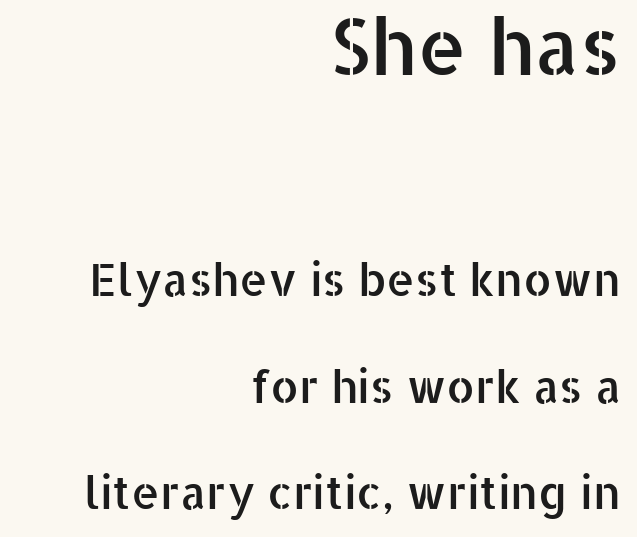
{"serif": "no", "italic": "no", "width": "normal", "stroke_contrast": "low", "x_height": "medium", "monospaced": "no", "underline": "no", "align": "right", "line_spacing": "loose", "line_spacing_ratio": 2.36, "letter_spacing": "normal", "letter_spacing_em": 0.0, "larger_block": "first", "size_ratio": 1.73, "glyph_px": 78}
